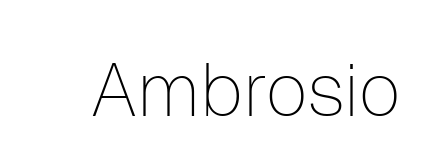
The image shows 75 px thin sans-serif type, upright; set normal letter spacing, not underlined; low stroke contrast and a medium x-height.
